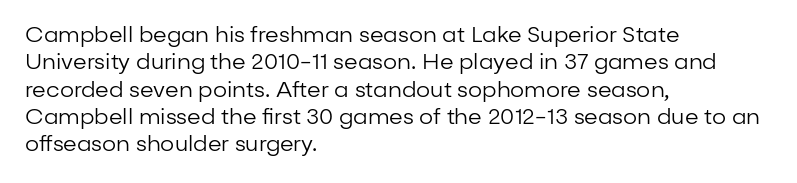
Rendered with straight, roman letterforms. Weight: not bold — regular or lighter. Words appear dense and cohesive because spacing is normal. Horizontal alignment here is leftward, the default for most running prose. A clean baseline with only descenders dipping below it.
